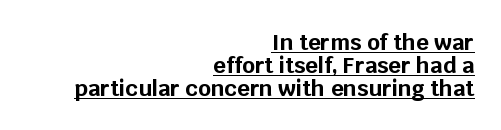
{"italic": "no", "bold": "yes", "underline": "yes", "align": "right", "line_spacing": "tight", "line_spacing_ratio": 1.04, "letter_spacing": "normal", "letter_spacing_em": 0.0, "glyph_px": 22}
